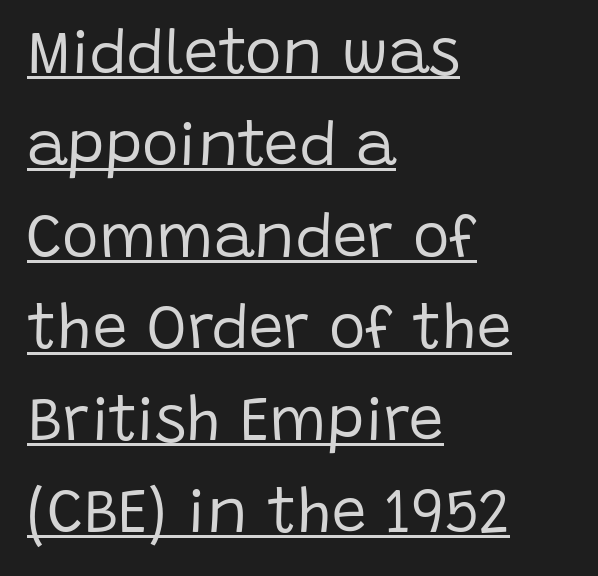
The font family rendered here belongs to the sans-serif group. The strokes are not fattened; the text isn't bold. You could not count columns in this text — the font is proportionally spaced. This is the regular roman posture of the typeface.
